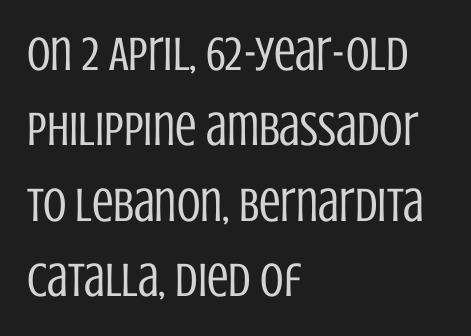
Q: Is the text bold? A: No.
Q: Is the text italic (slanted)? A: No, it is upright.
Q: Is the typeface a serif or a sans-serif typeface? A: Sans-serif.
Q: Is the text underlined? A: No.
Q: How is the paragraph aligned? A: Left-aligned.
Q: Is the spacing between letters normal or unusually wide? A: Normal.
Q: Is the spacing between lines tight, normal or loose? A: Normal.
Q: Width (condensed, normal, or wide)? A: Condensed.
Q: Stroke contrast? A: Low.
Q: x-height? A: Large.
Q: Monospaced? A: No.
